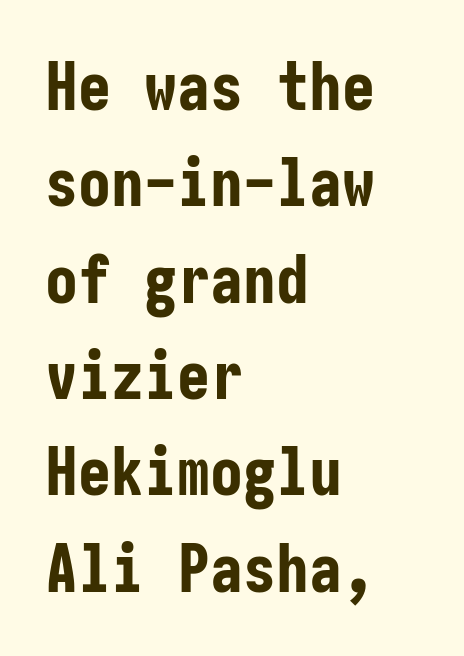
The image shows 66 px bold, condensed sans-serif type, upright; set left-aligned, normal line spacing (1.46x), normal letter spacing, not underlined; low stroke contrast and a medium x-height.
